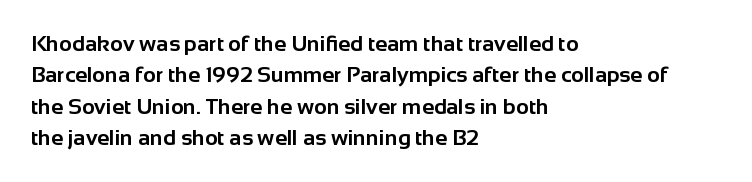
The vertical gap from one line to the next is medium. Bold? Absolutely — the strokes are thick and heavy. Plain, unruled lines of type. The ragged edge is on the right, which tells us the setting is flush left.
